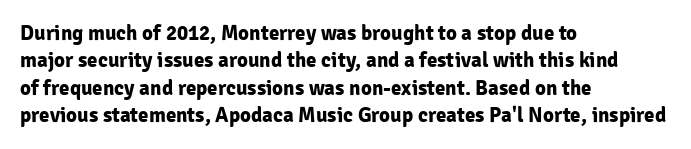
The rendering anchors every line to the left-hand side. This is the regular roman posture of the typeface. A normal amount of white space separates one row of letters from the next. The face used here is rendered with its standard letterfit. A clean baseline with only descenders dipping below it. The sample has been set heavy, in full bold.
